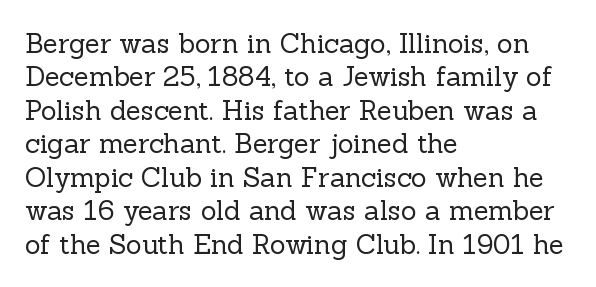
{"italic": "no", "bold": "no", "underline": "no", "align": "left", "line_spacing_ratio": 1.24, "letter_spacing": "normal", "letter_spacing_em": 0.0, "glyph_px": 27}
